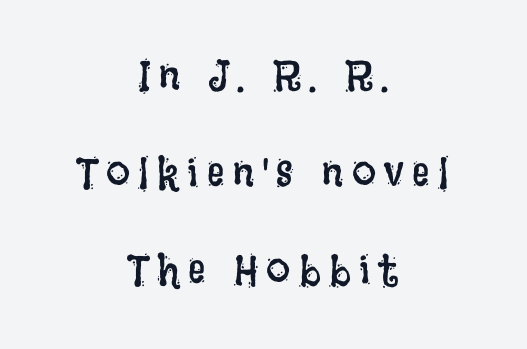
The image shows 43 px regular-weight, condensed type, upright; set centered, loose line spacing (2.26x), unusually wide letter spacing (+0.2 em), not underlined; low stroke contrast and a large x-height.
